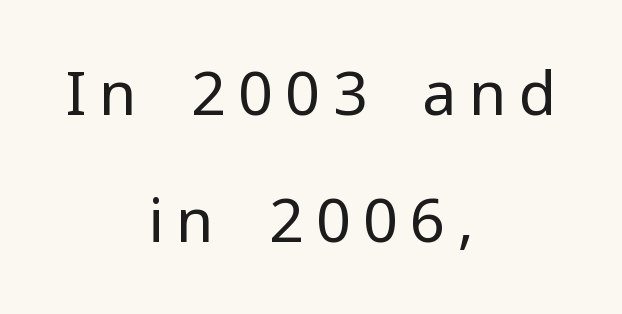
{"serif": "no", "italic": "no", "bold": "no", "weight": "regular", "width": "normal", "stroke_contrast": "low", "x_height": "medium", "monospaced": "no", "underline": "no", "align": "center", "line_spacing": "loose", "line_spacing_ratio": 2.09, "letter_spacing": "wide", "letter_spacing_em": 0.2, "glyph_px": 61}
